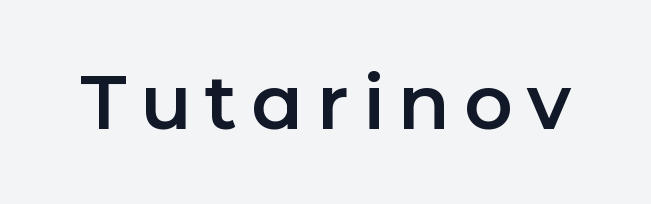
You can tell from the bare stems that sans-serif type was used. Honestly, there is no underline to notice here at all. You can tell it's not italic because the verticals are truly vertical. Proportional: the letters do not fall into vertical columns.
